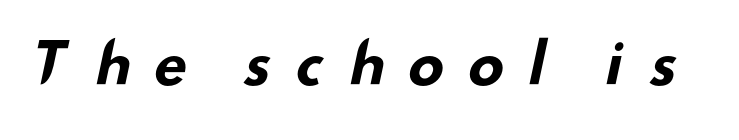
Q: Is the text bold? A: Yes.
Q: Is the typeface a serif or a sans-serif typeface? A: Sans-serif.
Q: Is the text underlined? A: No.
Q: Is the spacing between letters normal or unusually wide? A: Unusually wide.
Q: Width (condensed, normal, or wide)? A: Wide.
Q: Stroke contrast? A: Low.
Q: x-height? A: Small.
Q: Monospaced? A: No.
